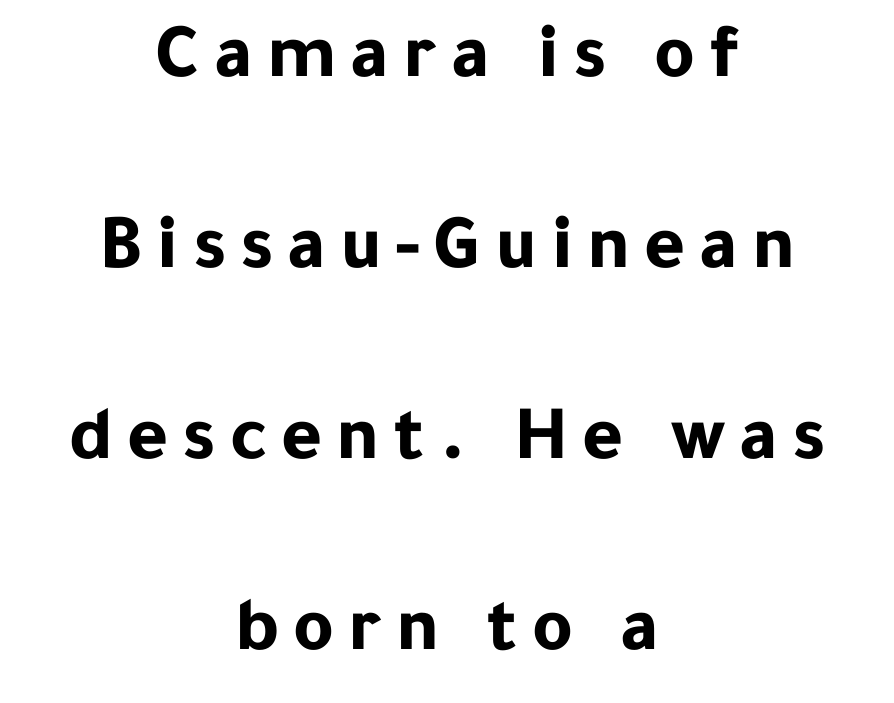
The block of text is sparse from top to bottom, with ample space between rows. What weight is shown? A full bold with thick strokes. The specimen reads as upright at a glance. Think of a printed novel: that variable character pitch is what you see here. The text was rendered using a sans face with plain stroke endings.
